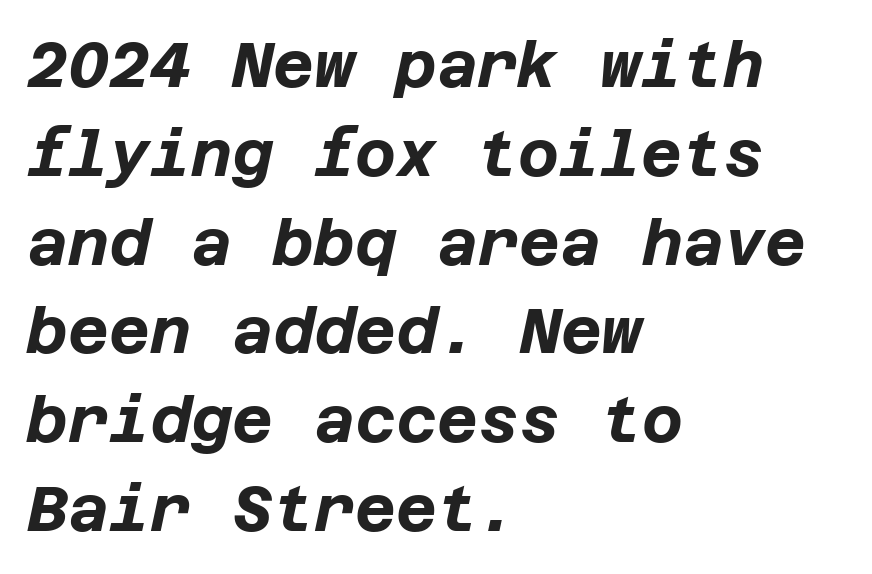
The image shows 63 px bold type, italic (leaning right); set left-aligned, normal line spacing (1.41x), normal letter spacing, not underlined; low stroke contrast and a large x-height.
